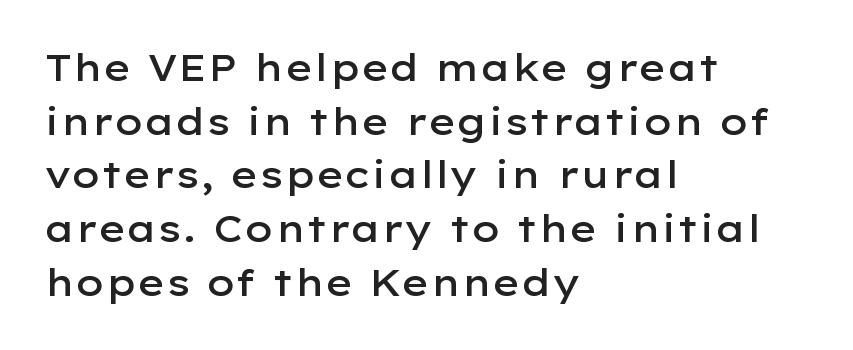
How are the letters spaced? Ordinarily, with no added tracking. This rendering uses left alignment, leaving the right contour irregular. Upright lettering throughout. This sample uses a sans-serif face.
